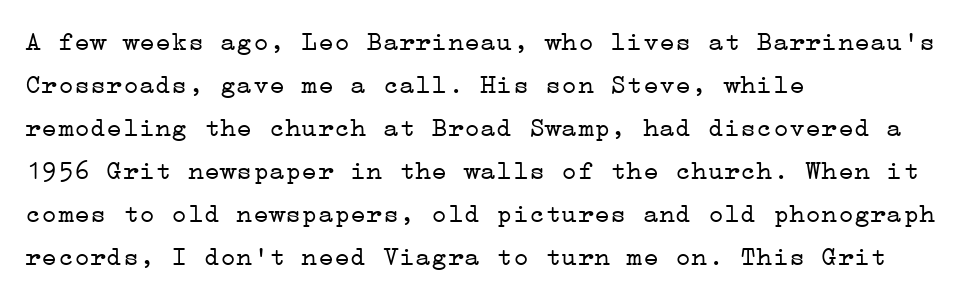
{"italic": "no", "bold": "no", "underline": "no", "align": "left", "line_spacing": "normal", "line_spacing_ratio": 1.59, "letter_spacing": "normal", "letter_spacing_em": 0.0, "glyph_px": 27}
